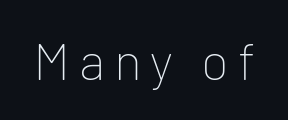
The image shows 52 px thin sans-serif type, upright; set not underlined; low stroke contrast and a medium x-height.
